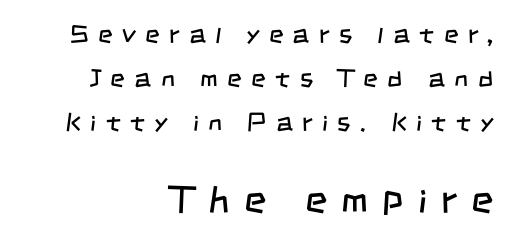
Every row of glyphs terminates at an identical x-position on the right. This rendering employs a face without finishing strokes, i.e., a sans-serif. Honestly, the letter spacing is so wide it's the main thing you notice. Just letters on the line, the space beneath them empty. The emphasis by scale lands on block number two, below. A quiet, ordinary-to-light weight characterises the typeface.
